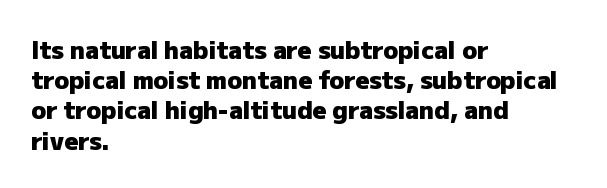
{"italic": "no", "bold": "yes", "underline": "no", "align": "left", "line_spacing": "normal", "line_spacing_ratio": 1.26, "letter_spacing": "normal", "letter_spacing_em": 0.0, "glyph_px": 24}
